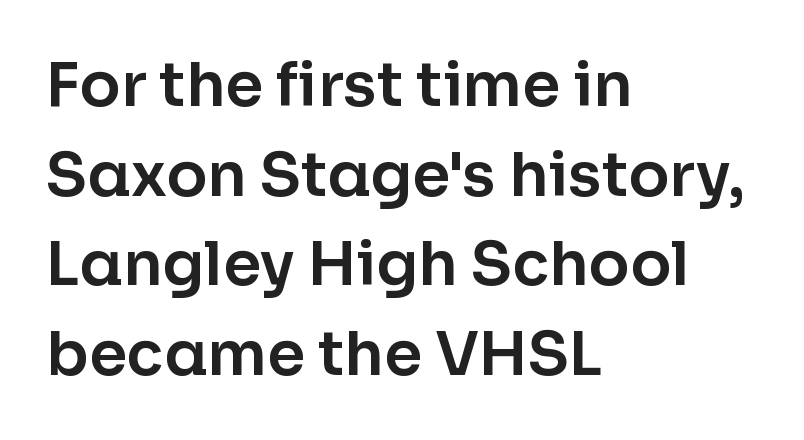
Q: Is the text italic (slanted)? A: No, it is upright.
Q: Is the typeface a serif or a sans-serif typeface? A: Sans-serif.
Q: Is the text underlined? A: No.
Q: How is the paragraph aligned? A: Left-aligned.
Q: Is the spacing between letters normal or unusually wide? A: Normal.
Q: Is the spacing between lines tight, normal or loose? A: Normal.
Q: Width (condensed, normal, or wide)? A: Normal.
Q: Stroke contrast? A: Low.
Q: x-height? A: Medium.
Q: Monospaced? A: No.
